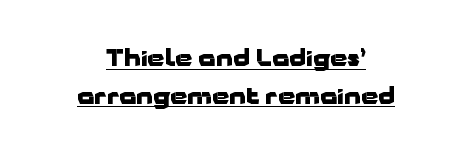
The image shows 22 px bold type, upright; set centered, line spacing 1.72x, normal letter spacing, underlined.
